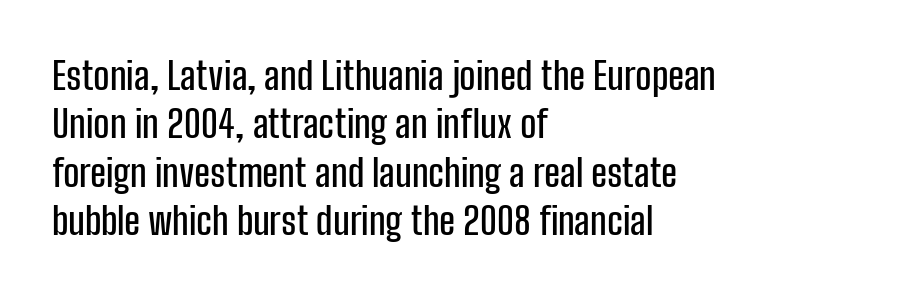
Is this a fixed-width face? No — the glyphs have proportional, varying widths. Grotesque or geometric, the face here clearly has no serifs. It's the straight-up-and-down kind of type. The text block is weighted toward the left margin, trailing off unevenly rightward. Unmarked baselines from the first word to the last.
